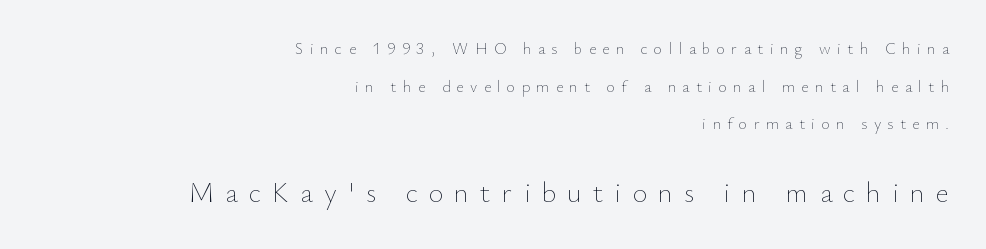
{"italic": "no", "bold": "no", "weight": "thin", "width": "normal", "stroke_contrast": "low", "x_height": "small", "monospaced": "no", "underline": "no", "align": "right", "line_spacing": "loose", "line_spacing_ratio": 2.35, "letter_spacing": "wide", "letter_spacing_em": 0.4, "larger_block": "second", "size_ratio": 1.75, "glyph_px": 28}
